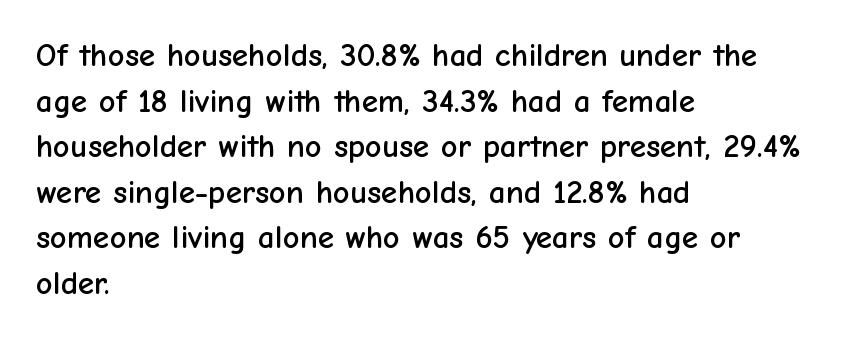
The image shows 33 px sans-serif type, upright; set left-aligned, normal line spacing (1.38x), normal letter spacing, not underlined; low stroke contrast and a medium x-height.
